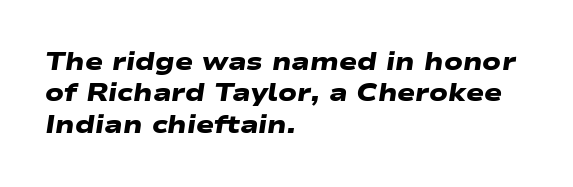
{"bold": "yes", "underline": "no", "align": "left", "line_spacing": "normal", "line_spacing_ratio": 1.31, "letter_spacing": "normal", "letter_spacing_em": 0.0, "glyph_px": 24}
